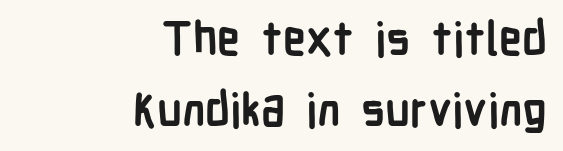
Q: Is the text bold? A: Yes.
Q: Is the text italic (slanted)? A: No, it is upright.
Q: Is the typeface a serif or a sans-serif typeface? A: Sans-serif.
Q: Is the text underlined? A: No.
Q: How is the paragraph aligned? A: Right-aligned.
Q: Is the spacing between letters normal or unusually wide? A: Normal.
Q: Is the spacing between lines tight, normal or loose? A: Normal.
Q: Width (condensed, normal, or wide)? A: Condensed.
Q: Stroke contrast? A: Low.
Q: x-height? A: Medium.
Q: Monospaced? A: No.
